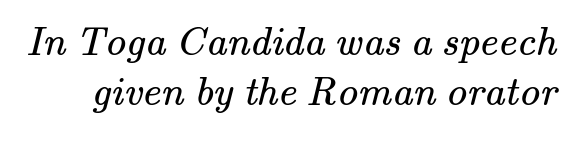
Character widths vary here, with narrow letters taking less room than wide ones. Ink coverage per letter is moderate at most. The text was rendered using a seriffed face with decorative stroke endings. Standard letterfit; no display-style spreading of the glyphs.
